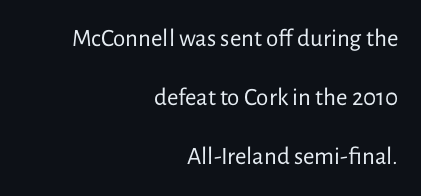
Q: Is the text bold? A: No.
Q: Is the text italic (slanted)? A: No, it is upright.
Q: Is the text underlined? A: No.
Q: How is the paragraph aligned? A: Right-aligned.
Q: Is the spacing between letters normal or unusually wide? A: Normal.
Q: Is the spacing between lines tight, normal or loose? A: Loose.
